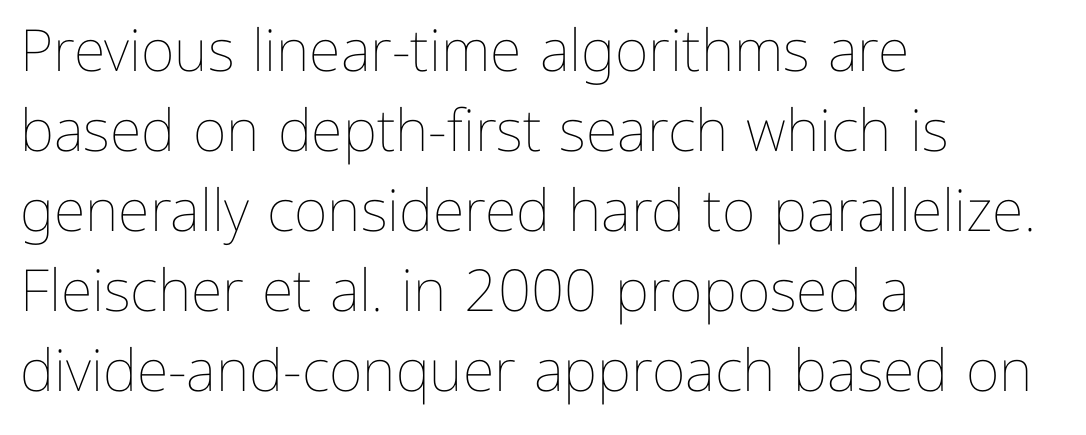
{"italic": "no", "bold": "no", "weight": "thin", "width": "normal", "stroke_contrast": "low", "x_height": "medium", "monospaced": "no", "underline": "no", "align": "left", "line_spacing": "normal", "line_spacing_ratio": 1.38, "letter_spacing": "normal", "letter_spacing_em": 0.0, "glyph_px": 58}
